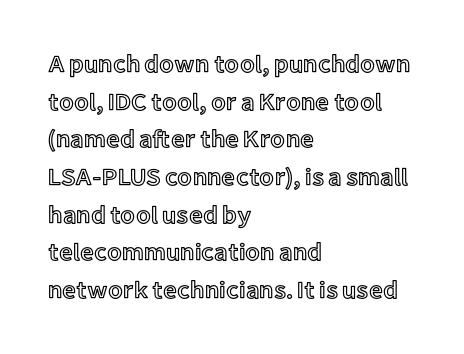
{"italic": "no", "underline": "no", "align": "left", "line_spacing": "normal", "line_spacing_ratio": 1.57, "letter_spacing": "normal", "letter_spacing_em": 0.0, "glyph_px": 24}
